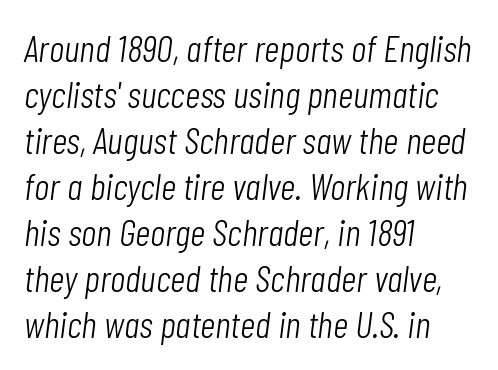
Q: Is the text bold? A: No.
Q: Is the text italic (slanted)? A: Yes, it leans right by about 7 degrees.
Q: Is the text underlined? A: No.
Q: How is the paragraph aligned? A: Left-aligned.
Q: Is the spacing between letters normal or unusually wide? A: Normal.
Q: Width (condensed, normal, or wide)? A: Condensed.
Q: Stroke contrast? A: Low.
Q: x-height? A: Medium.
Q: Monospaced? A: No.
